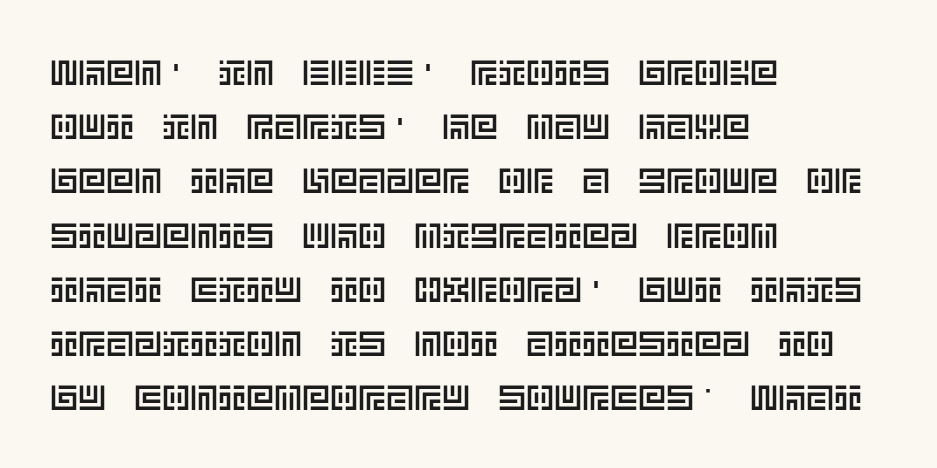
The image shows 35 px text type, upright; set left-aligned, normal line spacing (1.55x), normal letter spacing, not underlined; a large x-height.
